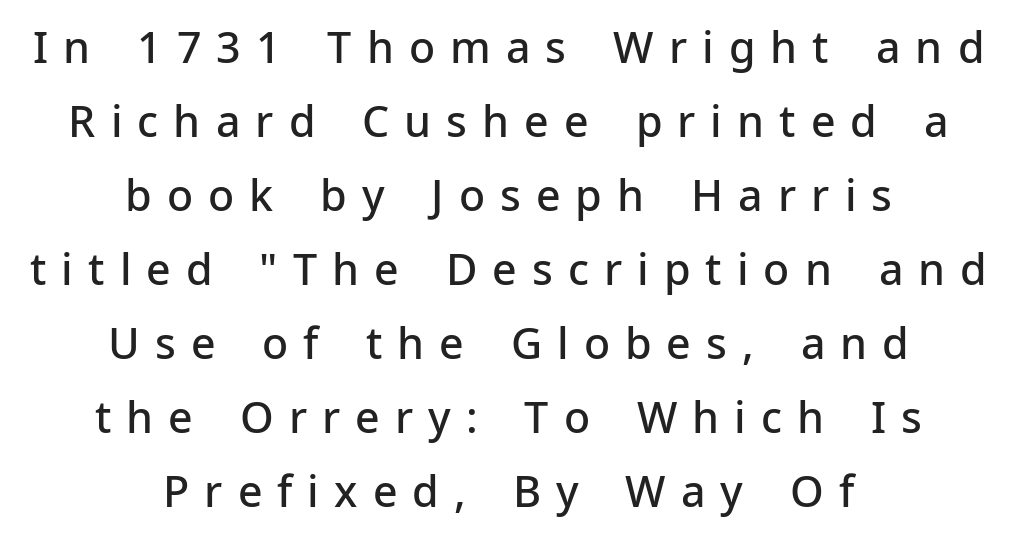
Descenders are the only things crossing below the line. This is sans-serif lettering, the kind often seen on screens and signage. The passage shown is semibold, sitting just below true bold. This sample uses expanded letter spacing, leaving extra air between glyphs. This sample has the flowing, uneven cadence of proportional lettering. Does the lettering tilt? It doesn't — this is upright.
